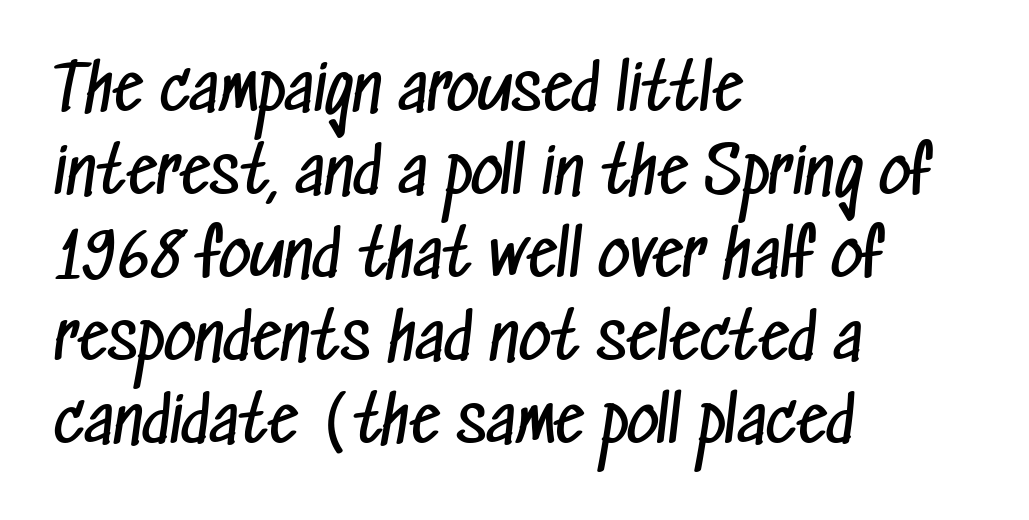
{"serif": "no", "bold": "no", "weight": "regular", "width": "condensed", "stroke_contrast": "low", "x_height": "medium", "monospaced": "no", "underline": "no", "align": "left", "line_spacing": "normal", "line_spacing_ratio": 1.34, "letter_spacing": "normal", "letter_spacing_em": 0.0, "glyph_px": 62}
